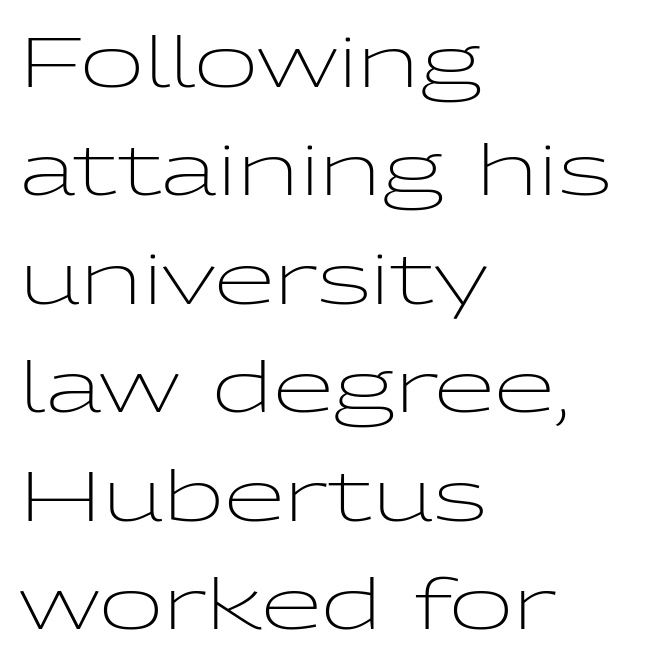
{"serif": "no", "italic": "no", "bold": "no", "weight": "light", "width": "wide", "stroke_contrast": "low", "x_height": "medium", "monospaced": "no", "underline": "no", "align": "left", "line_spacing": "normal", "line_spacing_ratio": 1.55, "letter_spacing": "normal", "letter_spacing_em": 0.0, "glyph_px": 70}
